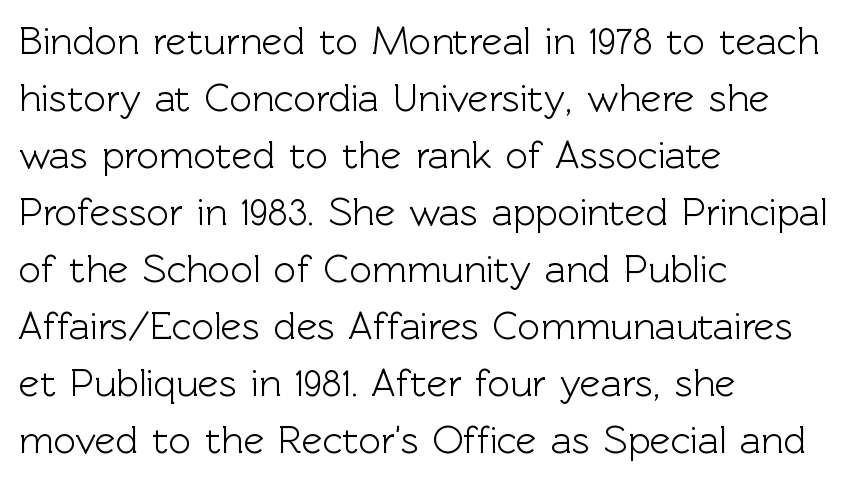
The image shows 39 px sans-serif type, upright; set left-aligned, normal line spacing (1.46x), normal letter spacing, not underlined; a medium x-height.
